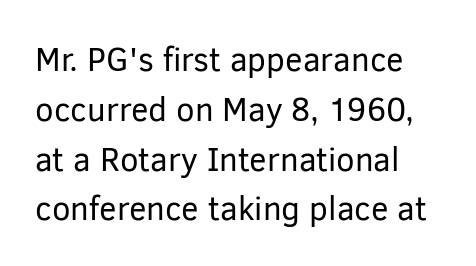
The image shows 33 px regular-weight sans-serif type, upright; set left-aligned, normal line spacing (1.51x), normal letter spacing, not underlined; low stroke contrast and a medium x-height.
